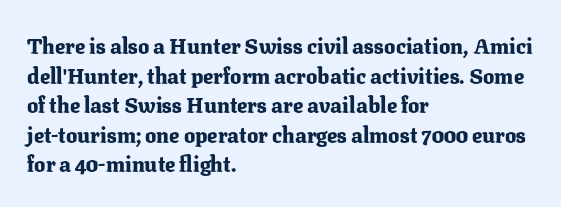
Q: Is the text bold? A: Yes.
Q: Is the text italic (slanted)? A: No, it is upright.
Q: Is the text underlined? A: No.
Q: How is the paragraph aligned? A: Left-aligned.
Q: Is the spacing between letters normal or unusually wide? A: Normal.
Q: Is the spacing between lines tight, normal or loose? A: Normal.
